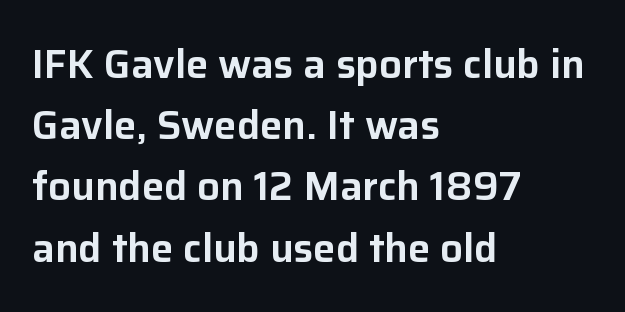
{"serif": "no", "italic": "no", "width": "normal", "stroke_contrast": "low", "x_height": "medium", "monospaced": "no", "underline": "no", "align": "left", "line_spacing": "normal", "line_spacing_ratio": 1.53, "letter_spacing": "normal", "letter_spacing_em": 0.0, "glyph_px": 40}
